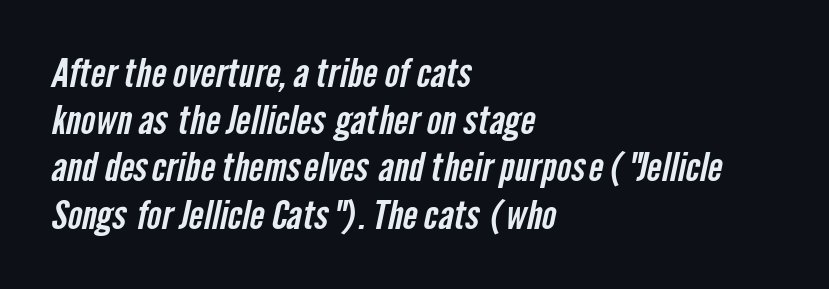
{"serif": "no", "width": "condensed", "stroke_contrast": "low", "x_height": "medium", "monospaced": "no", "underline": "no", "align": "left", "line_spacing_ratio": 1.21, "letter_spacing": "normal", "letter_spacing_em": 0.0, "glyph_px": 39}
